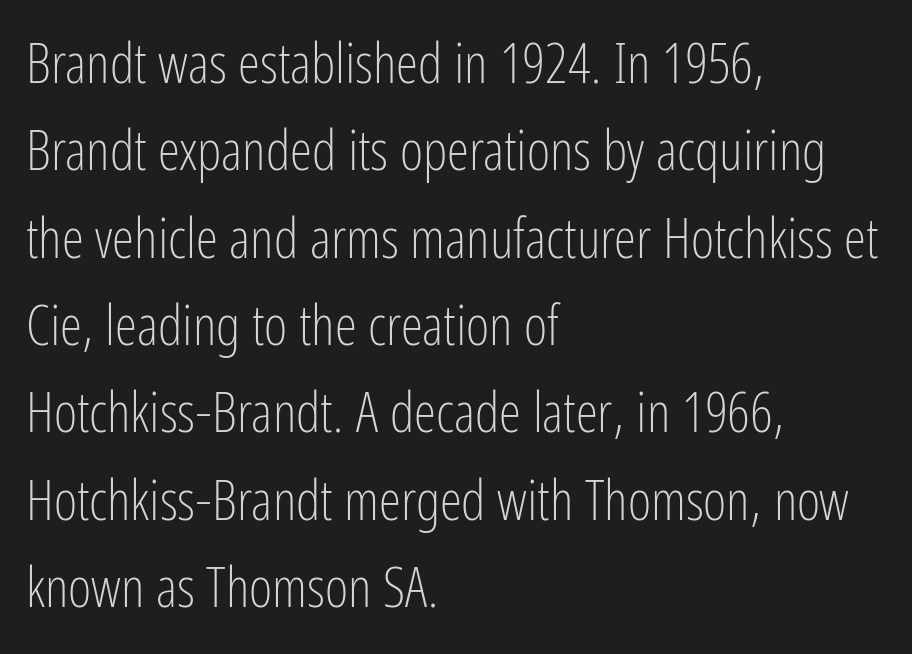
{"serif": "no", "italic": "no", "bold": "no", "weight": "light", "width": "condensed", "stroke_contrast": "low", "x_height": "medium", "monospaced": "no", "underline": "no", "align": "left", "line_spacing": "normal", "line_spacing_ratio": 1.56, "letter_spacing": "normal", "letter_spacing_em": 0.0, "glyph_px": 56}
